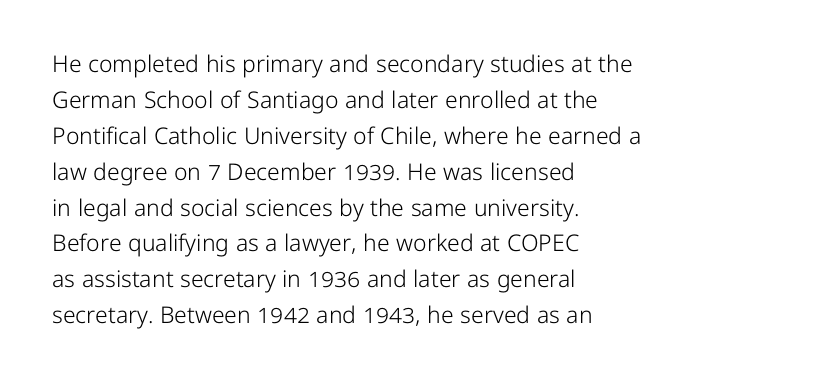
The image shows 23 px text type, upright; set left-aligned, normal line spacing (1.56x), normal letter spacing, not underlined.
